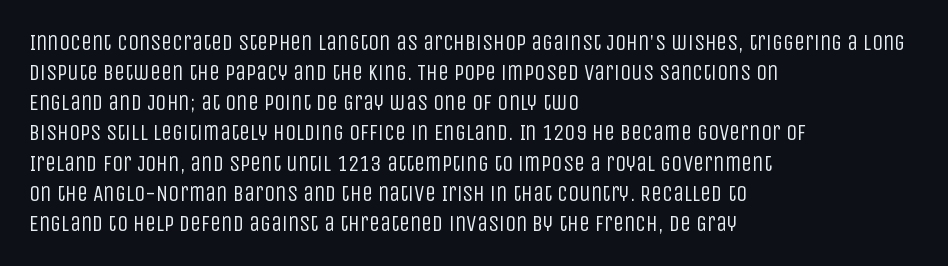
{"italic": "no", "bold": "no", "underline": "no", "align": "left", "line_spacing": "normal", "line_spacing_ratio": 1.37, "letter_spacing": "normal", "letter_spacing_em": 0.0, "glyph_px": 22}
